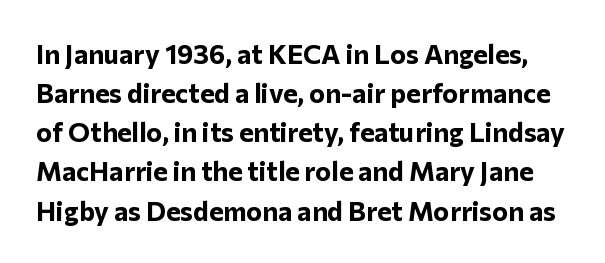
The image shows 27 px bold type, upright; set normal line spacing (1.45x), normal letter spacing, not underlined.
